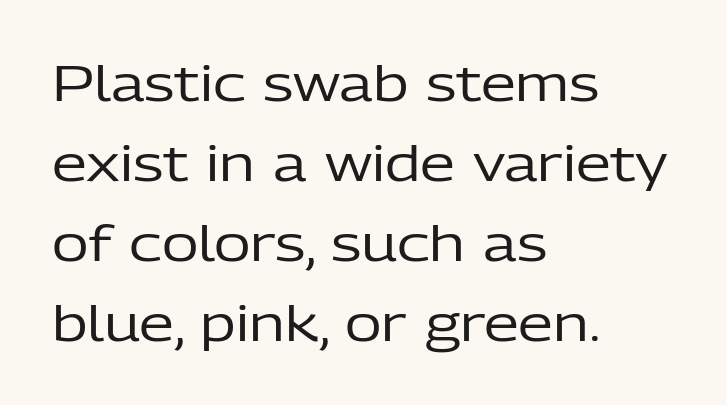
{"serif": "no", "italic": "no", "bold": "no", "weight": "regular", "width": "normal", "stroke_contrast": "low", "x_height": "medium", "monospaced": "no", "underline": "no", "align": "left", "line_spacing": "normal", "line_spacing_ratio": 1.6, "letter_spacing": "normal", "letter_spacing_em": 0.0, "glyph_px": 50}
